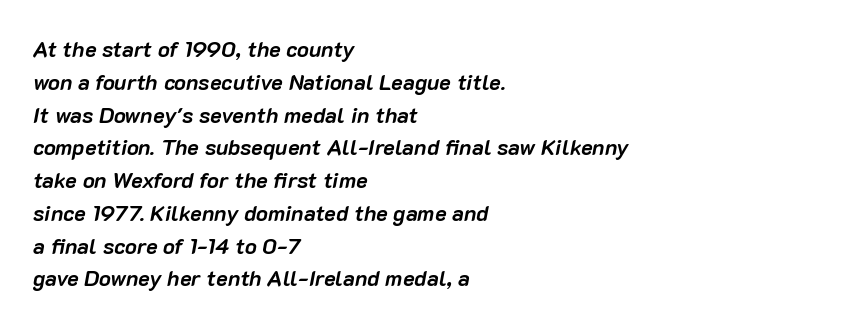
{"italic": "yes", "lean": "right", "slant_degrees": 10, "bold": "yes", "underline": "no", "align": "left", "line_spacing": "normal", "line_spacing_ratio": 1.49, "letter_spacing": "normal", "letter_spacing_em": 0.0, "glyph_px": 22}
